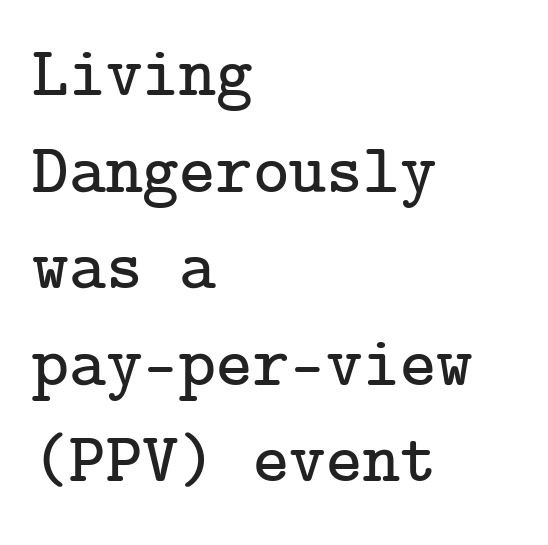
The image shows 70 px serif type, upright; set left-aligned, normal line spacing (1.38x), normal letter spacing, not underlined; low stroke contrast and a medium x-height.
